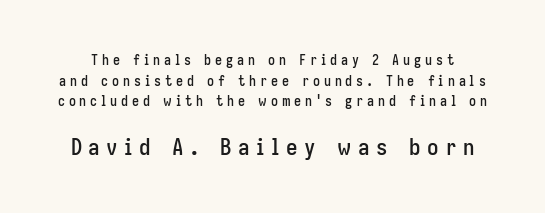
Q: Is the text italic (slanted)? A: No, it is upright.
Q: Is the text underlined? A: No.
Q: Is the spacing between letters normal or unusually wide? A: Unusually wide.
Q: Is the spacing between lines tight, normal or loose? A: Normal.
Q: Which block of text is set in a larger size, the first (top) or the second (bottom)? A: The second (bottom) one.
